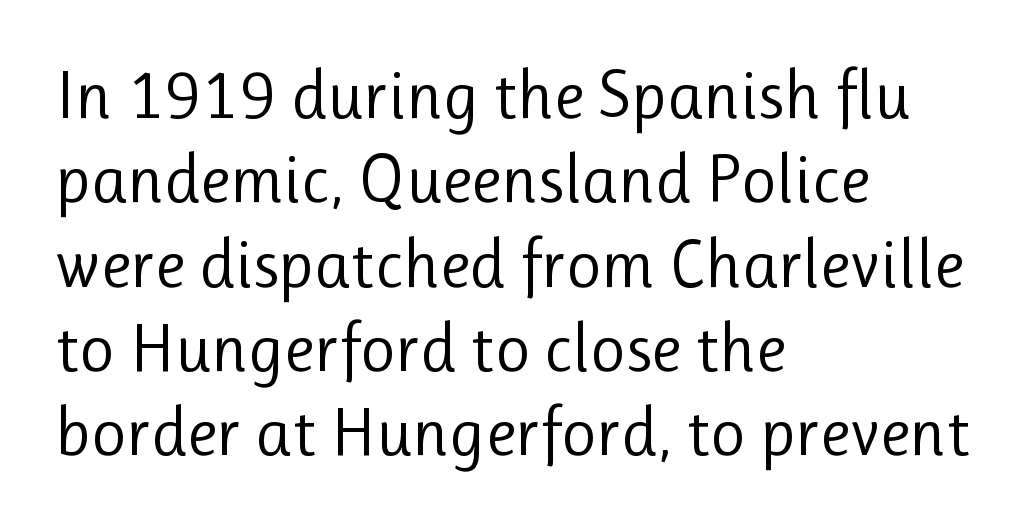
{"serif": "no", "italic": "no", "bold": "no", "weight": "regular", "width": "normal", "stroke_contrast": "low", "x_height": "medium", "monospaced": "no", "underline": "no", "align": "left", "line_spacing_ratio": 1.24, "letter_spacing": "normal", "letter_spacing_em": 0.0, "glyph_px": 68}
